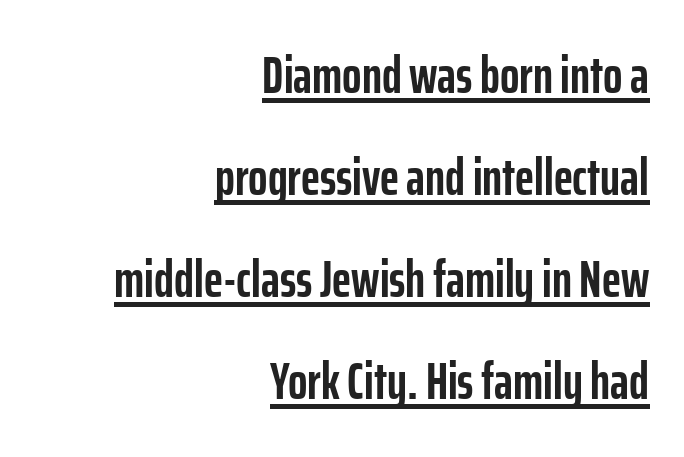
Here the designer chose a conventional face with non-uniform glyph widths. Ascenders rise straight up at ninety degrees. Notice how the passage keeps a crisp vertical edge on the right only. Check where the strokes stop: nothing finishes them off — pure sans. Bold? Absolutely — the strokes are thick and heavy. Underlined type.
